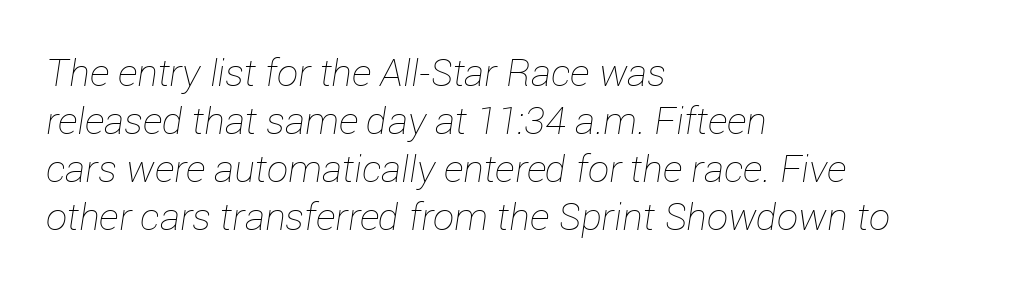
The image shows 38 px thin type, italic (leaning right); set left-aligned, normal line spacing (1.26x), normal letter spacing, not underlined; low stroke contrast and a medium x-height.
